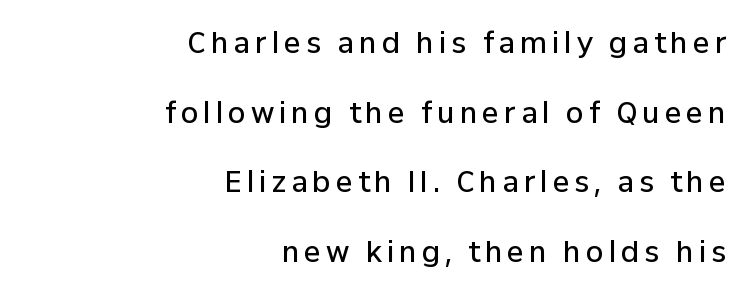
The image shows 28 px semibold sans-serif type, upright; set right-aligned, loose line spacing (2.49x), not underlined; low stroke contrast and a medium x-height.
